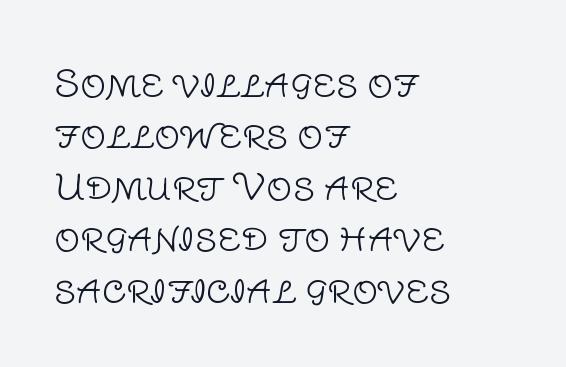
Q: Is the text bold? A: No.
Q: Is the text italic (slanted)? A: Yes.
Q: Is the typeface a serif or a sans-serif typeface? A: Sans-serif.
Q: Is the text underlined? A: No.
Q: How is the paragraph aligned? A: Left-aligned.
Q: Is the spacing between letters normal or unusually wide? A: Normal.
Q: Is the spacing between lines tight, normal or loose? A: Normal.
Q: Width (condensed, normal, or wide)? A: Normal.
Q: Stroke contrast? A: Low.
Q: x-height? A: Large.
Q: Monospaced? A: No.
